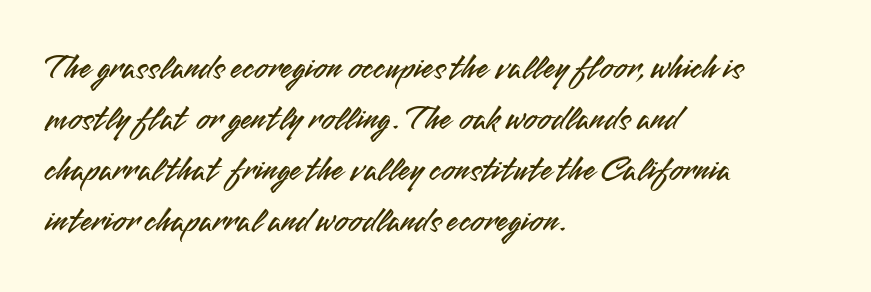
{"serif": "no", "width": "normal", "stroke_contrast": "medium", "x_height": "small", "monospaced": "no", "underline": "no", "align": "left", "line_spacing": "normal", "line_spacing_ratio": 1.46, "letter_spacing": "normal", "letter_spacing_em": 0.0, "glyph_px": 35}
